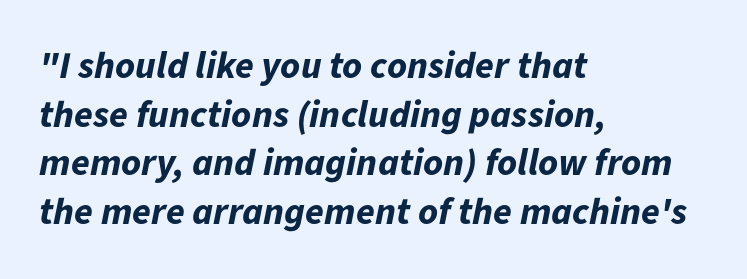
Q: Is the text bold? A: Yes.
Q: Is the text italic (slanted)? A: Yes, it leans right by about 11 degrees.
Q: Is the text underlined? A: No.
Q: How is the paragraph aligned? A: Left-aligned.
Q: Is the spacing between letters normal or unusually wide? A: Normal.
Q: Is the spacing between lines tight, normal or loose? A: Normal.
Q: Width (condensed, normal, or wide)? A: Normal.
Q: Stroke contrast? A: Low.
Q: x-height? A: Medium.
Q: Monospaced? A: No.
